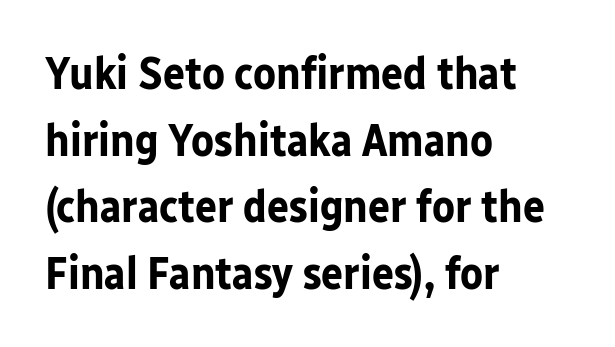
Q: Is the text bold? A: Yes.
Q: Is the text italic (slanted)? A: No, it is upright.
Q: Is the typeface a serif or a sans-serif typeface? A: Sans-serif.
Q: Is the text underlined? A: No.
Q: How is the paragraph aligned? A: Left-aligned.
Q: Is the spacing between letters normal or unusually wide? A: Normal.
Q: Is the spacing between lines tight, normal or loose? A: Normal.
Q: Width (condensed, normal, or wide)? A: Normal.
Q: Stroke contrast? A: Low.
Q: x-height? A: Medium.
Q: Monospaced? A: No.
